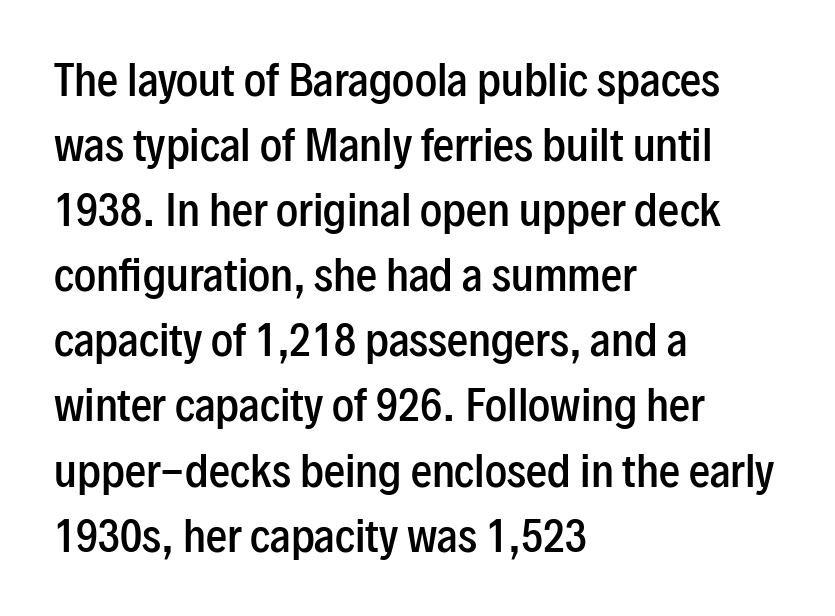
One-word summary of the alignment: left. Evenly set lines give the paragraph a standard silhouette. The type is set solid horizontally, with unmodified tracking. Each letter keeps its own natural width here, so spacing adapts to shape. Compared with an ordinary text face, these strokes are moderately heavier — a semibold.
